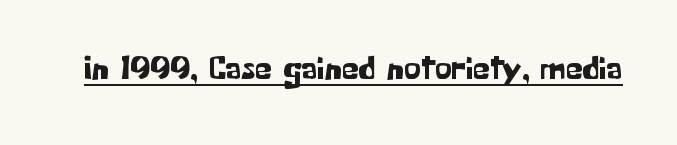
Inter-character spacing is left at the font's built-in metrics. Rendered with straight, roman letterforms. In designer terms, the underline attribute is active on this setting. The face used here is proportionally spaced, like ordinary book or web type.
